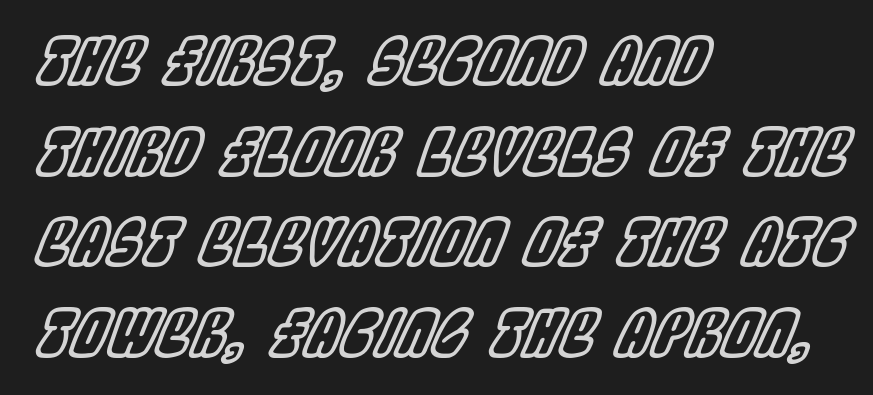
Spacing verdict: proportional, widths tailored to each character. Tall strokes in this sample are angled rather than plumb. Underlining? Definitely not there. The passage shown has conventional tracking throughout. The paragraph shown leans on its left margin. The rendering uses a moderate line-height, typical for paragraphs.
